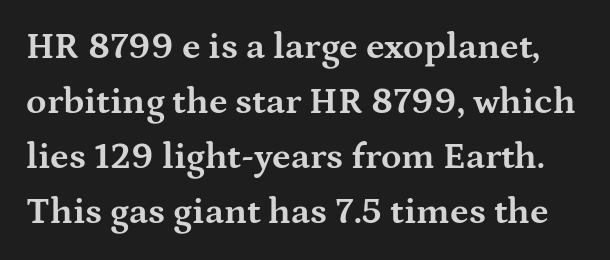
Q: Is the text bold? A: Yes.
Q: Is the text italic (slanted)? A: No, it is upright.
Q: Is the typeface a serif or a sans-serif typeface? A: Serif.
Q: Is the text underlined? A: No.
Q: Is the spacing between letters normal or unusually wide? A: Normal.
Q: Is the spacing between lines tight, normal or loose? A: Normal.
Q: Width (condensed, normal, or wide)? A: Wide.
Q: Stroke contrast? A: Medium.
Q: x-height? A: Medium.
Q: Monospaced? A: No.
